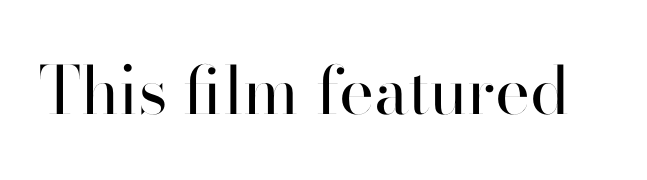
Unmarked baselines from the first word to the last. No feet cap the strokes, marking this as sans-serif type. The letters sit at their default tracking, neither squeezed nor spread. Note the varied advance widths — an 'i' is clearly narrower than an 'm'.
